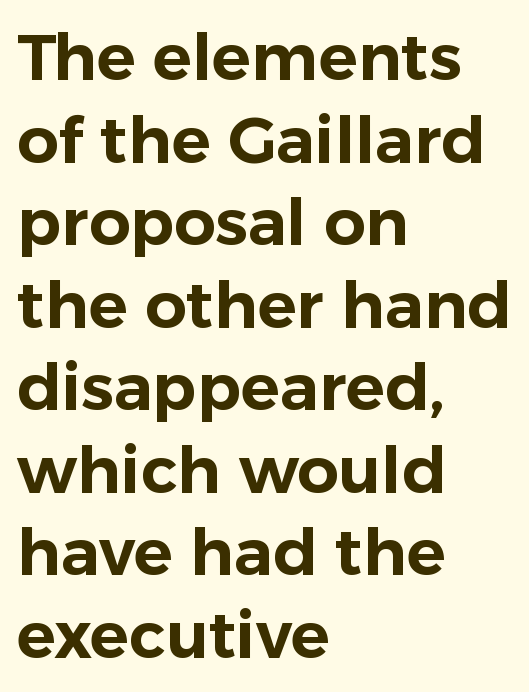
Q: Is the text italic (slanted)? A: No, it is upright.
Q: Is the typeface a serif or a sans-serif typeface? A: Sans-serif.
Q: Is the text underlined? A: No.
Q: How is the paragraph aligned? A: Left-aligned.
Q: Is the spacing between letters normal or unusually wide? A: Normal.
Q: Is the spacing between lines tight, normal or loose? A: Normal.
Q: Width (condensed, normal, or wide)? A: Normal.
Q: Stroke contrast? A: Low.
Q: x-height? A: Medium.
Q: Monospaced? A: No.
